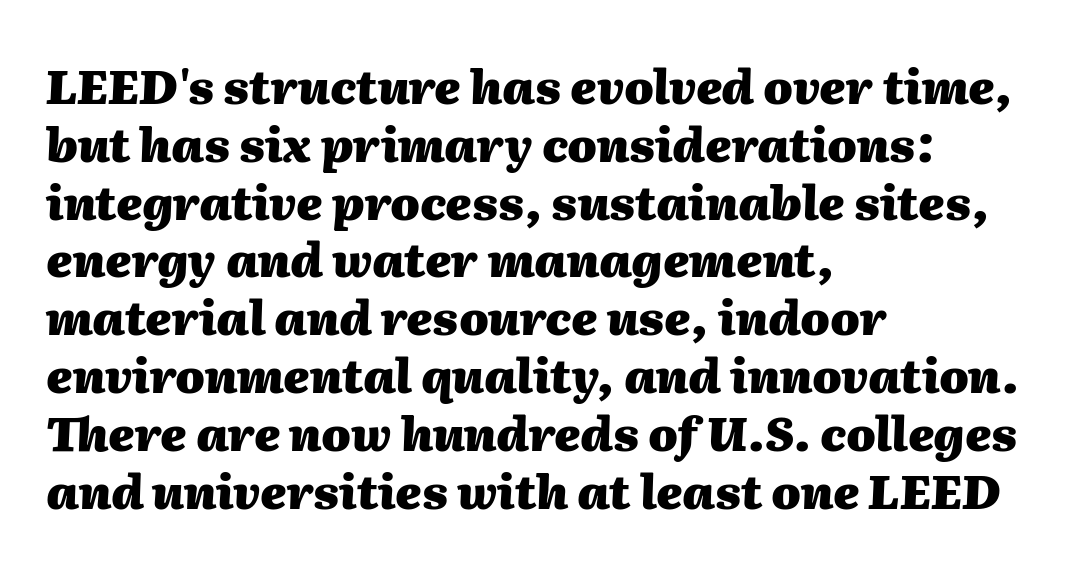
This rendering uses left alignment, leaving the right contour irregular. These lines carry a lot of weight — the face is fully bold. Varying glyph widths throughout — classic text-font behaviour. The passage shown has conventional tracking throughout.
